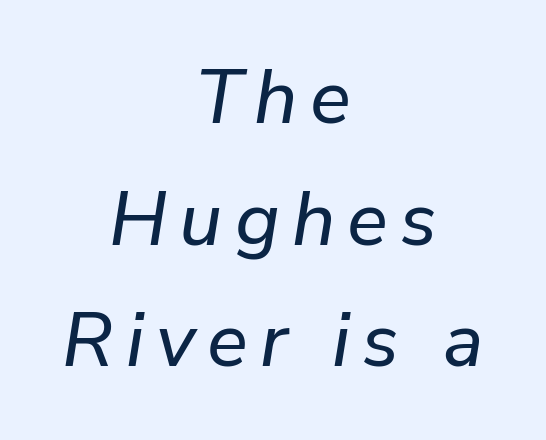
{"italic": "yes", "lean": "right", "slant_degrees": 9, "width": "normal", "stroke_contrast": "low", "x_height": "medium", "monospaced": "no", "underline": "no", "align": "center", "line_spacing": "normal", "line_spacing_ratio": 1.6, "glyph_px": 76}
